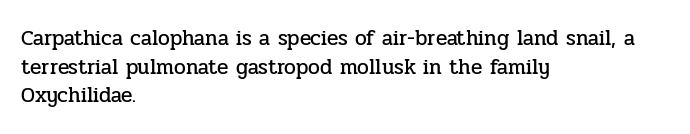
The rendering keeps characters at their native spacing. Does the lettering tilt? It doesn't — this is upright. Descender tails drop into unmarked territory. The lines sit at an ordinary, default distance from one another. One-word summary of the alignment: left.
